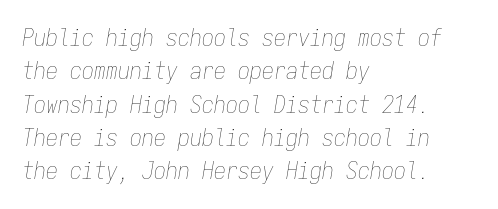
{"italic": "yes", "lean": "right", "slant_degrees": 9, "bold": "no", "underline": "no", "align": "left", "line_spacing": "normal", "line_spacing_ratio": 1.39, "letter_spacing": "normal", "letter_spacing_em": 0.0, "glyph_px": 24}
